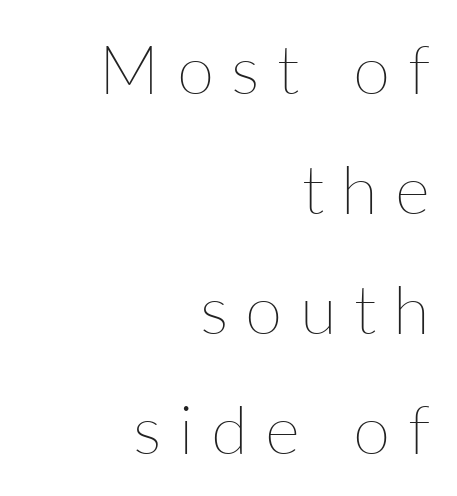
Q: Is the text bold? A: No.
Q: Is the text italic (slanted)? A: No, it is upright.
Q: Is the text underlined? A: No.
Q: How is the paragraph aligned? A: Right-aligned.
Q: Is the spacing between letters normal or unusually wide? A: Unusually wide.
Q: Width (condensed, normal, or wide)? A: Normal.
Q: Stroke contrast? A: Low.
Q: x-height? A: Medium.
Q: Monospaced? A: No.
